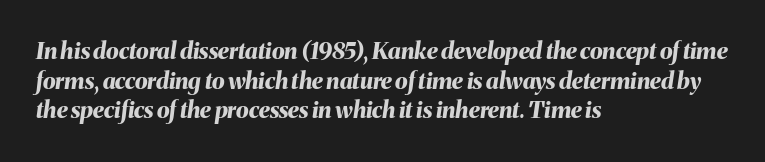
Q: Is the text bold? A: Yes.
Q: Is the text italic (slanted)? A: Yes, it leans right by about 8 degrees.
Q: Is the text underlined? A: No.
Q: How is the paragraph aligned? A: Left-aligned.
Q: Is the spacing between letters normal or unusually wide? A: Normal.
Q: Is the spacing between lines tight, normal or loose? A: Normal.
